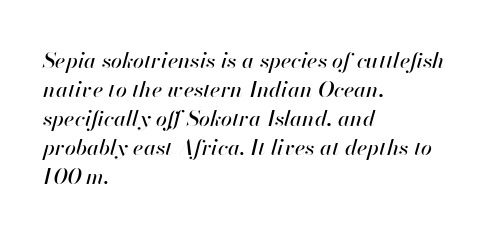
The image shows 22 px text type, italic (leaning right); set left-aligned, normal line spacing (1.32x), normal letter spacing, not underlined.
